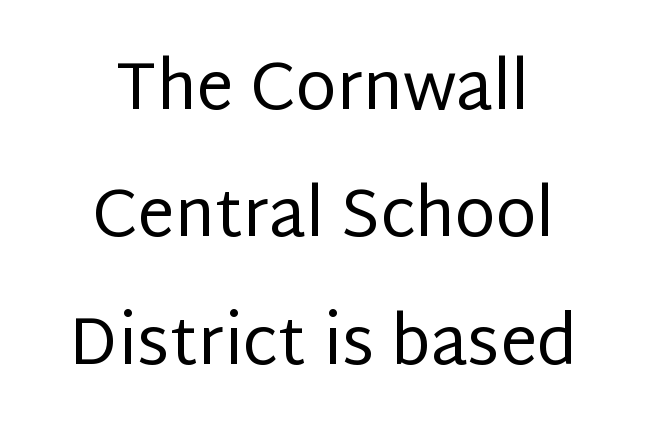
{"serif": "no", "italic": "no", "bold": "no", "weight": "regular", "width": "normal", "stroke_contrast": "low", "x_height": "large", "monospaced": "no", "underline": "no", "align": "center", "line_spacing": "loose", "line_spacing_ratio": 1.93, "letter_spacing": "normal", "letter_spacing_em": 0.0, "glyph_px": 66}
